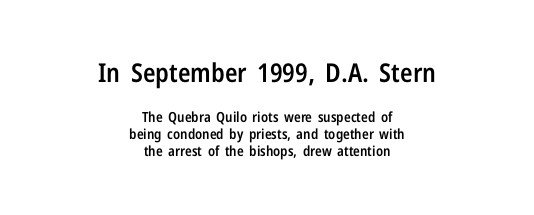
The image shows 26 px text type, upright; set centered, line spacing 1.22x, normal letter spacing, not underlined; the first (top) block is 1.86x larger.
